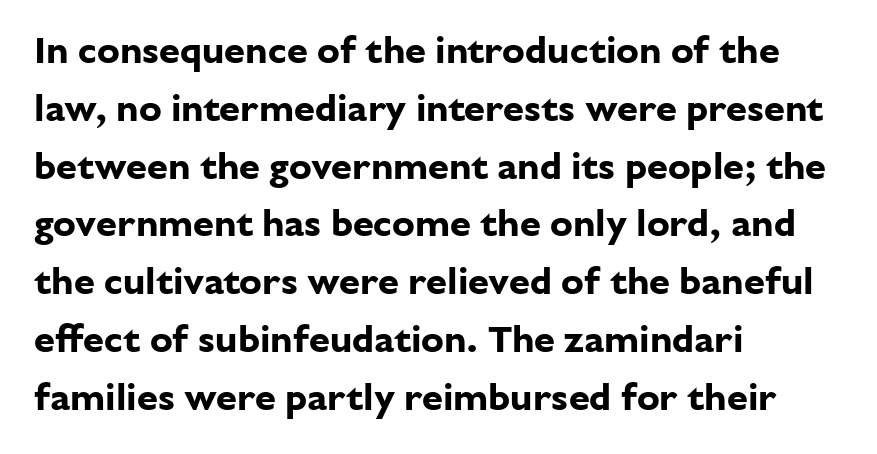
Alignment: flush left. Rule under the text: the space is simply empty. In terms of weight, the rendering is a true, heavy bold. Character widths vary here, with narrow letters taking less room than wide ones. Quick note: interline space is typical. Is there any slant? The stems are plumb.
